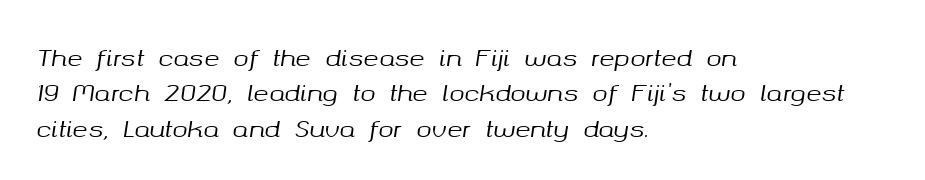
The image shows 23 px text type, italic (leaning right); set left-aligned, normal line spacing (1.54x), normal letter spacing, not underlined.
